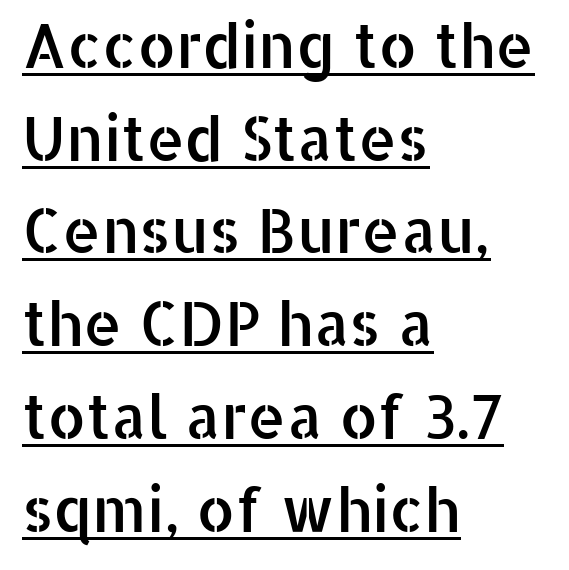
Leading: standard. Is this a sans? Yes — the strokes have no serifs. Varying glyph widths throughout — classic text-font behaviour. A continuous stroke trails under the words, as in a hyperlink. Notice how the stems are strictly vertical — no italics here. Notice how the passage keeps a crisp vertical edge on the left only.
